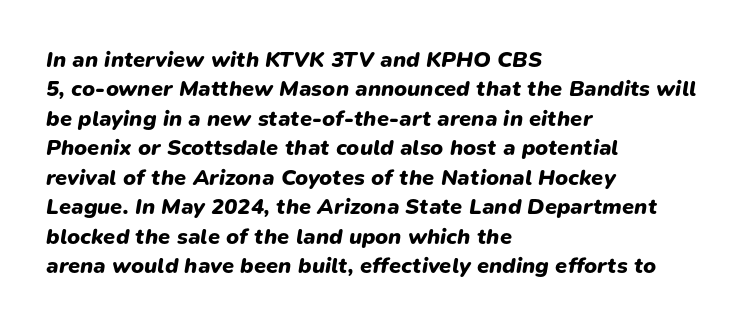
Vertically, the passage feels balanced, rows spaced as you'd expect. Compared with ordinary roman type, these characters are visibly tilted. One-word summary of the alignment: left. Strokes here are thick enough to call this a true bold. You could call the tracking neutral — neither tight nor loose. The glyphs are unaccompanied by any horizontal stroke below them.
